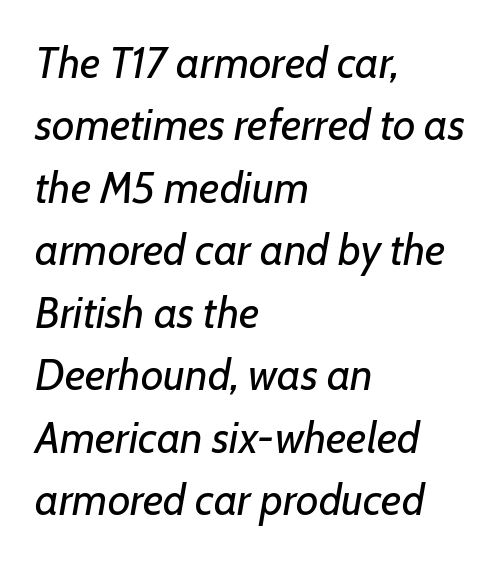
Tracking here is standard; glyphs follow each other at the usual distance. You can tell it's italic because the verticals aren't actually vertical. The passage is arranged the way most books set body copy — flush left. Descender tails drop into unmarked territory. The cut favours lightness, reaching ordinary text weight at its darkest.
